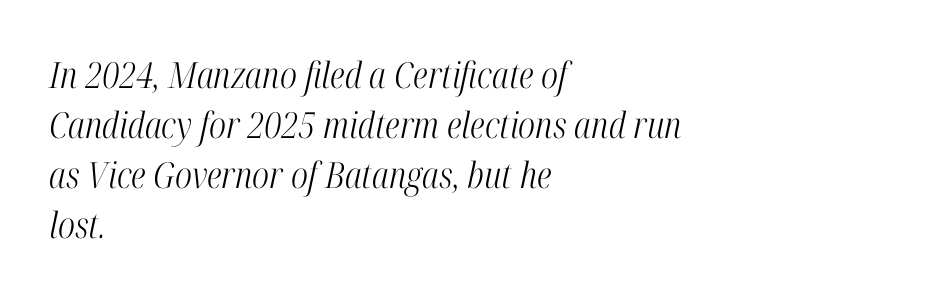
Q: Is the text bold? A: No.
Q: Is the text italic (slanted)? A: Yes, it leans right by about 12 degrees.
Q: Is the typeface a serif or a sans-serif typeface? A: Serif.
Q: Is the text underlined? A: No.
Q: How is the paragraph aligned? A: Left-aligned.
Q: Is the spacing between letters normal or unusually wide? A: Normal.
Q: Is the spacing between lines tight, normal or loose? A: Normal.
Q: Width (condensed, normal, or wide)? A: Condensed.
Q: Stroke contrast? A: High.
Q: x-height? A: Medium.
Q: Monospaced? A: No.
